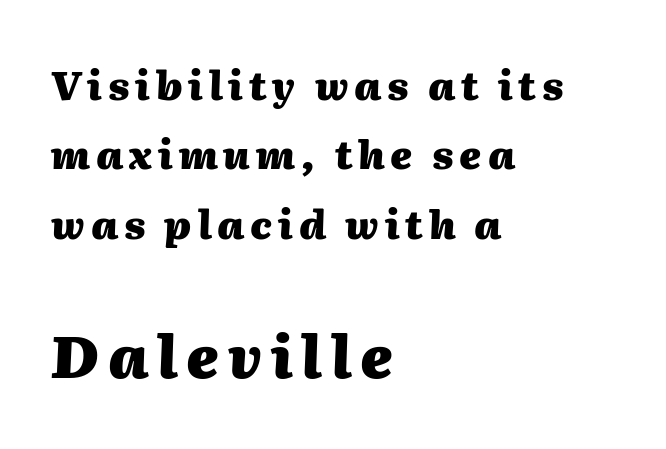
The passage shown is typed in a proportional face where columns would drift. Compared with an ordinary text face, these strokes are far heavier — a full bold. The passage shown leans; its letterforms are oblique. Letters rest on an invisible, unmarked baseline. Horizontally, the lines are justified to the leading edge only. The later block is typeset at a bigger size than the earlier block.
